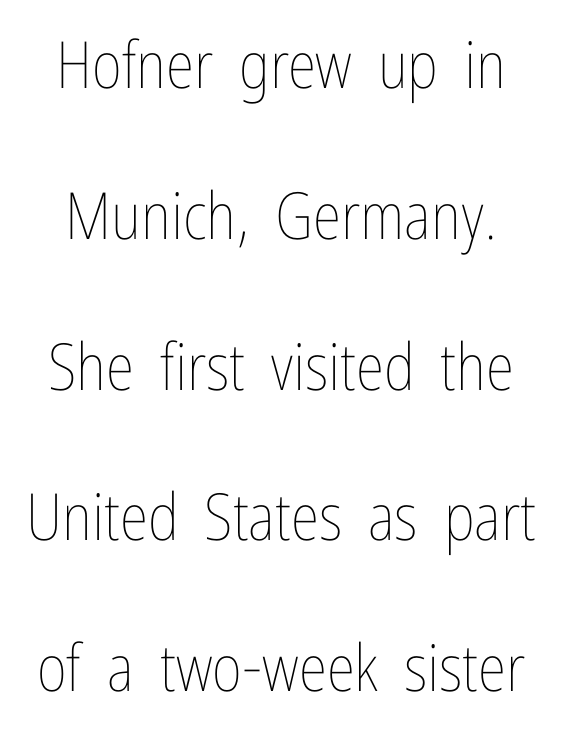
The font sits on the lighter half of the weight spectrum, regular included. Leading: increased. Just letters on the line, the space beneath them empty. The letters sit at their default tracking, neither squeezed nor spread. Unlike italic type, these characters show no tilt at all.
